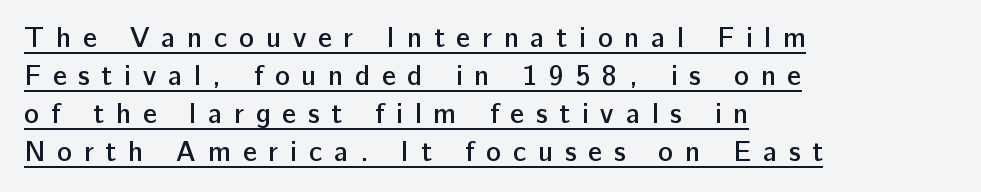
Q: Is the text bold? A: Semi-bold.
Q: Is the text italic (slanted)? A: No, it is upright.
Q: Is the typeface a serif or a sans-serif typeface? A: Sans-serif.
Q: Is the text underlined? A: Yes.
Q: How is the paragraph aligned? A: Left-aligned.
Q: Is the spacing between letters normal or unusually wide? A: Unusually wide.
Q: Is the spacing between lines tight, normal or loose? A: Normal.
Q: Width (condensed, normal, or wide)? A: Normal.
Q: Stroke contrast? A: Low.
Q: x-height? A: Medium.
Q: Monospaced? A: No.
